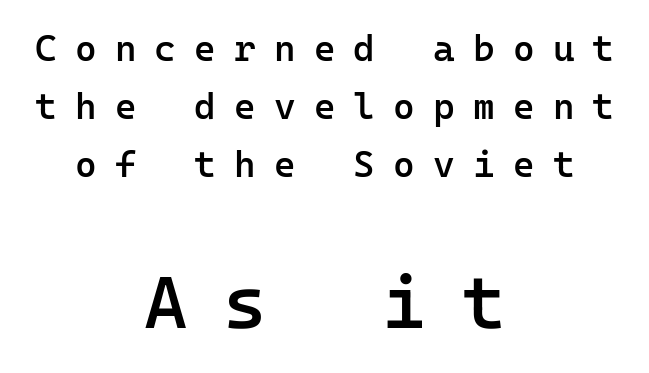
Q: Is the text bold? A: Semi-bold.
Q: Is the text italic (slanted)? A: No, it is upright.
Q: Is the typeface a serif or a sans-serif typeface? A: Sans-serif.
Q: Is the text underlined? A: No.
Q: How is the paragraph aligned? A: Centered.
Q: Is the spacing between letters normal or unusually wide? A: Unusually wide.
Q: Is the spacing between lines tight, normal or loose? A: Normal.
Q: Which block of text is set in a larger size, the first (top) or the second (bottom)? A: The second (bottom) one.
Q: Width (condensed, normal, or wide)? A: Normal.
Q: Stroke contrast? A: Low.
Q: x-height? A: Medium.
Q: Monospaced? A: Yes.
